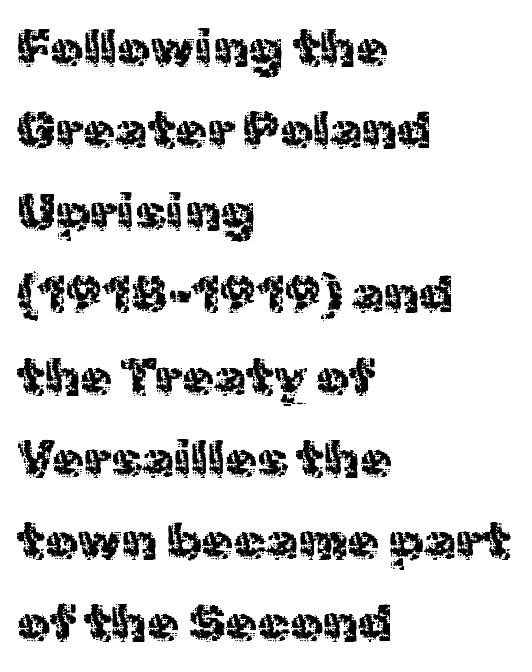
The text block is weighted toward the left margin, trailing off unevenly rightward. Think of a printed novel: that variable character pitch is what you see here. Ascenders rise straight up at ninety degrees. No extra ink here — the face is not bold. Quick note: interline space is typical. Bare-footed words on every line.
